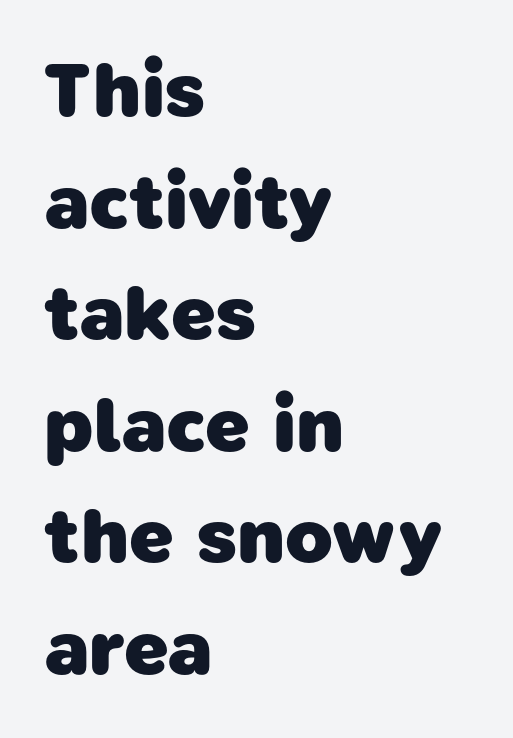
Q: Is the text bold? A: Yes.
Q: Is the typeface a serif or a sans-serif typeface? A: Sans-serif.
Q: Is the text underlined? A: No.
Q: How is the paragraph aligned? A: Left-aligned.
Q: Is the spacing between letters normal or unusually wide? A: Normal.
Q: Is the spacing between lines tight, normal or loose? A: Normal.
Q: Width (condensed, normal, or wide)? A: Normal.
Q: Stroke contrast? A: Low.
Q: x-height? A: Medium.
Q: Monospaced? A: No.
